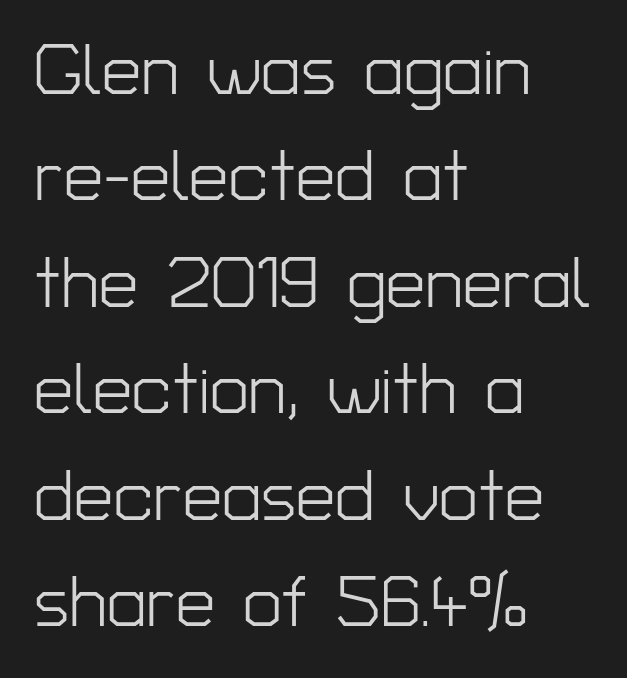
The image shows 70 px light sans-serif type, upright; set left-aligned, normal line spacing (1.52x), normal letter spacing, not underlined; low stroke contrast and a medium x-height.
